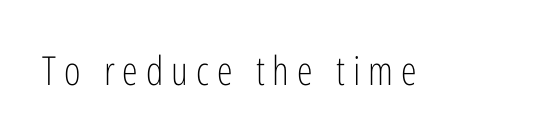
{"serif": "no", "italic": "no", "bold": "no", "weight": "light", "width": "condensed", "stroke_contrast": "low", "x_height": "medium", "monospaced": "no", "underline": "no", "letter_spacing": "wide", "letter_spacing_em": 0.2, "glyph_px": 40}
